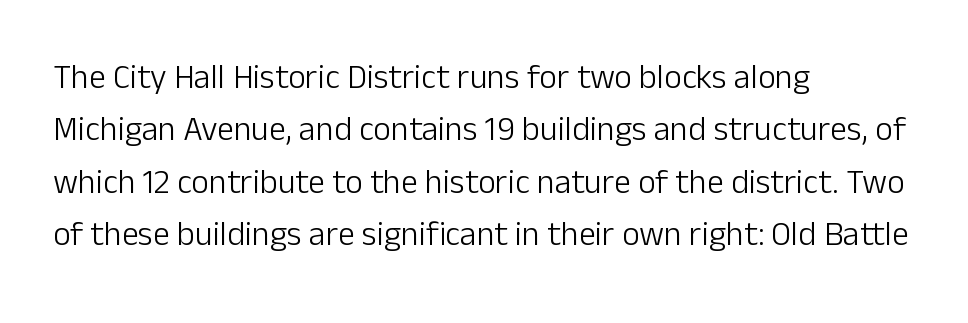
Q: Is the text bold? A: No.
Q: Is the text italic (slanted)? A: No, it is upright.
Q: Is the typeface a serif or a sans-serif typeface? A: Sans-serif.
Q: Is the text underlined? A: No.
Q: How is the paragraph aligned? A: Left-aligned.
Q: Is the spacing between letters normal or unusually wide? A: Normal.
Q: Is the spacing between lines tight, normal or loose? A: Normal.
Q: Width (condensed, normal, or wide)? A: Normal.
Q: Stroke contrast? A: Low.
Q: x-height? A: Medium.
Q: Monospaced? A: No.
